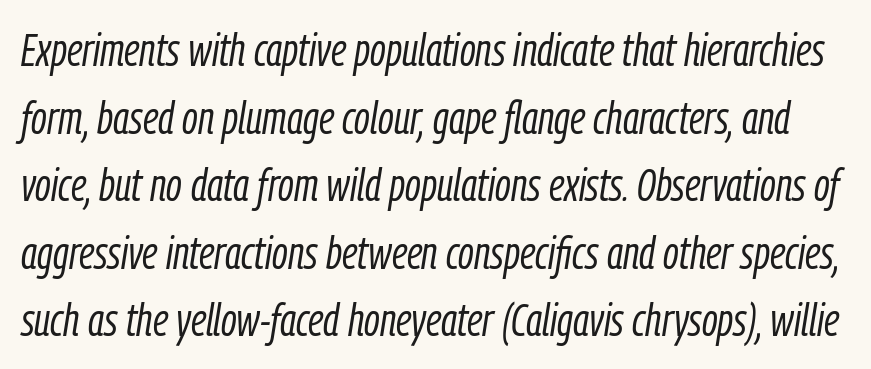
Q: Is the text bold? A: No.
Q: Is the text italic (slanted)? A: Yes, it leans right by about 9 degrees.
Q: Is the text underlined? A: No.
Q: Is the spacing between letters normal or unusually wide? A: Normal.
Q: Is the spacing between lines tight, normal or loose? A: Normal.
Q: Width (condensed, normal, or wide)? A: Condensed.
Q: Stroke contrast? A: Low.
Q: x-height? A: Medium.
Q: Monospaced? A: No.
